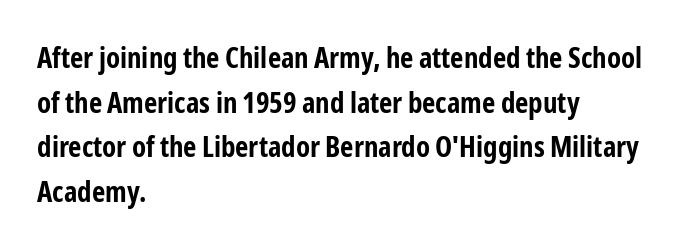
{"serif": "no", "italic": "no", "bold": "yes", "weight": "bold", "width": "condensed", "stroke_contrast": "low", "x_height": "medium", "monospaced": "no", "underline": "no", "align": "left", "line_spacing": "normal", "line_spacing_ratio": 1.54, "letter_spacing": "normal", "letter_spacing_em": 0.0, "glyph_px": 29}
